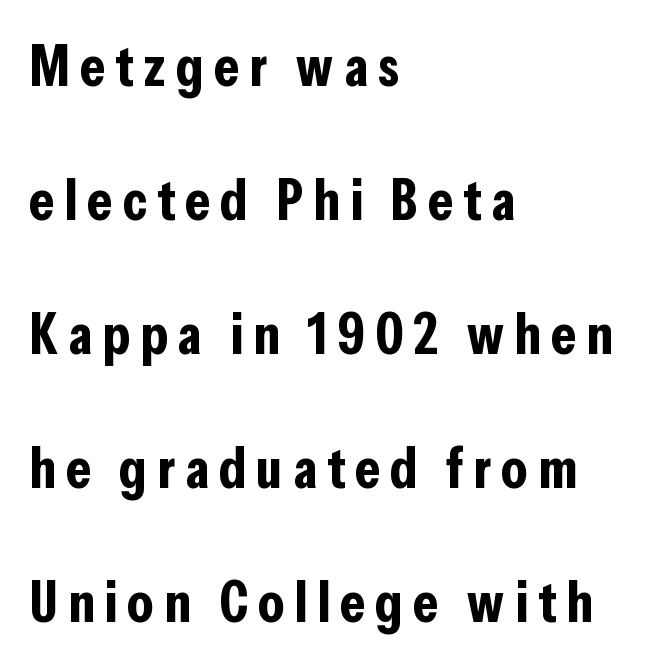
A student would call this left alignment; a typographer would say flush left, rag right. Plain, unruled lines of type. Unlike italic type, these characters show no tilt at all. Proportional: the letters do not fall into vertical columns. Students, this is bold: see how much ink each stroke carries. Rows of type keep a wide berth in the vertical direction.
